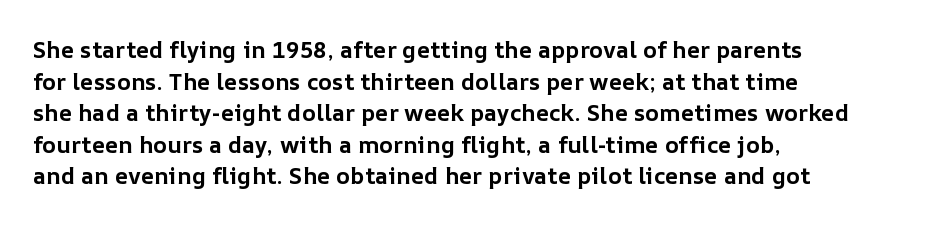
Q: Is the text bold? A: Yes.
Q: Is the text italic (slanted)? A: No, it is upright.
Q: Is the text underlined? A: No.
Q: How is the paragraph aligned? A: Left-aligned.
Q: Is the spacing between letters normal or unusually wide? A: Normal.
Q: Is the spacing between lines tight, normal or loose? A: Normal.
